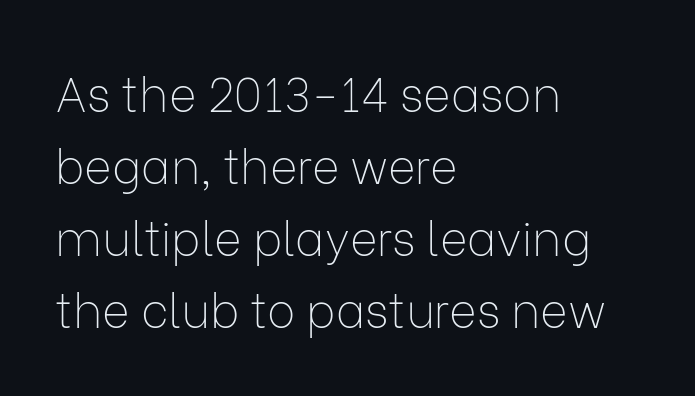
The passage shown is typeset with a sans-serif family. Letters have the restrained weight of plain body copy at most. Each letter keeps its own natural width here, so spacing adapts to shape. The block of text has a typical density, with ordinary space between rows. The gap between lines stays unmarked.
